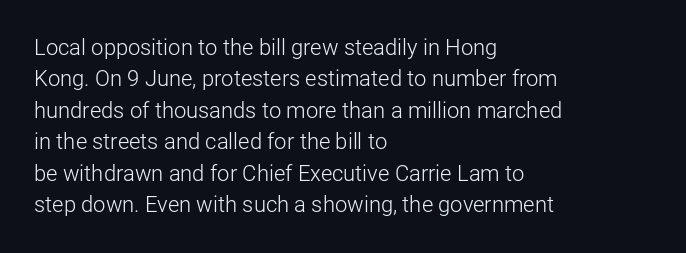
Q: Is the text bold? A: No.
Q: Is the text italic (slanted)? A: No, it is upright.
Q: Is the text underlined? A: No.
Q: How is the paragraph aligned? A: Left-aligned.
Q: Is the spacing between letters normal or unusually wide? A: Normal.
Q: Is the spacing between lines tight, normal or loose? A: Normal.
